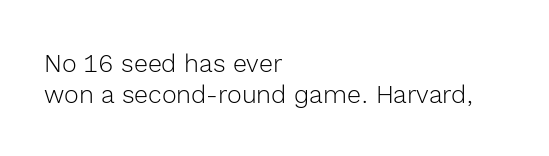
{"italic": "no", "bold": "no", "underline": "no", "align": "left", "line_spacing_ratio": 1.24, "letter_spacing": "normal", "letter_spacing_em": 0.0, "glyph_px": 25}
